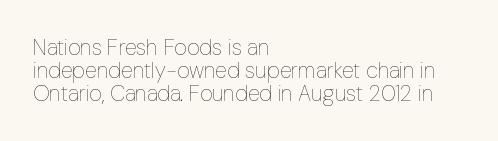
Q: Is the text bold? A: No.
Q: Is the text italic (slanted)? A: No, it is upright.
Q: Is the text underlined? A: No.
Q: How is the paragraph aligned? A: Left-aligned.
Q: Is the spacing between letters normal or unusually wide? A: Normal.
Q: Is the spacing between lines tight, normal or loose? A: Tight.
